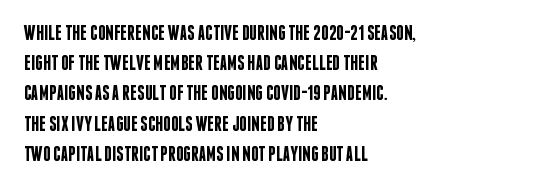
The image shows 21 px text type, upright; set left-aligned, normal line spacing (1.44x), normal letter spacing, not underlined.
